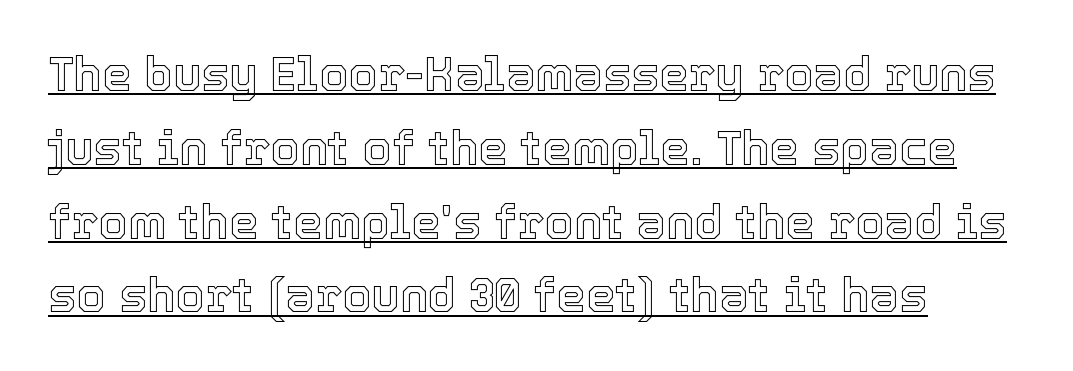
{"italic": "no", "width": "normal", "x_height": "medium", "monospaced": "no", "underline": "yes", "align": "left", "line_spacing": "normal", "line_spacing_ratio": 1.57, "letter_spacing": "normal", "letter_spacing_em": 0.0, "glyph_px": 47}
